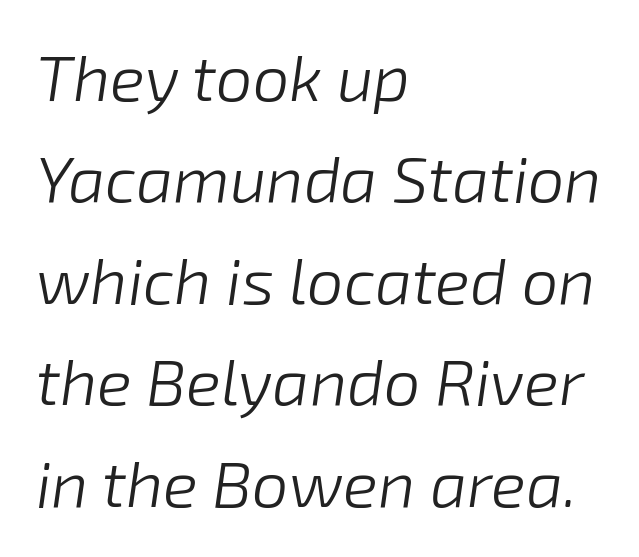
The image shows 65 px light type, italic (leaning right); set left-aligned, normal line spacing (1.56x), normal letter spacing, not underlined; low stroke contrast and a medium x-height.
